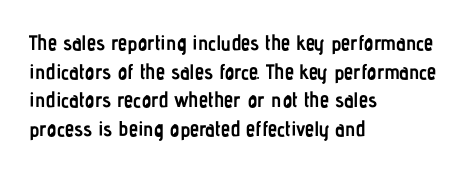
Notice how descenders clear the ascenders below comfortably — that's standard leading. Clear beneath every line of the passage. These lines are set flush left with a ragged right edge. The type sits square on the baseline with zero lean. Each word holds together tightly as a unit, with standard inter-letter gaps.
